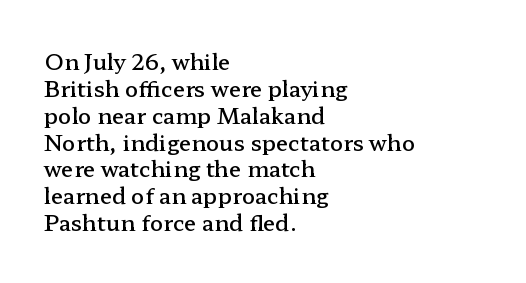
Letters rest on an invisible, unmarked baseline. Notice how the stems are strictly vertical — no italics here. In terms of letterspacing, this is plain default setting. This is moderately heavy type, rendered in semibold. Reading down the block, your eye returns to a fixed left position each line.
